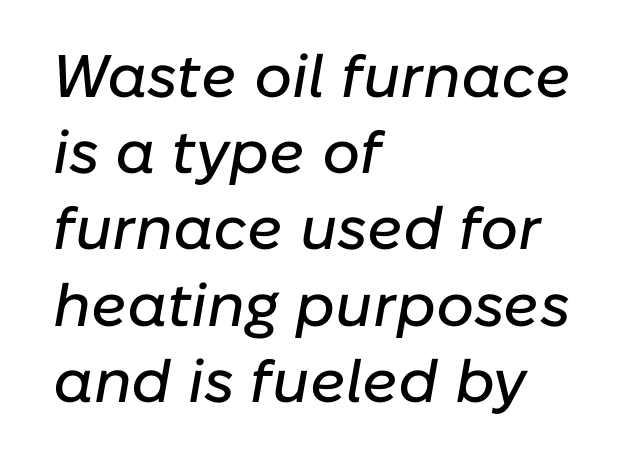
Note the varied advance widths — an 'i' is clearly narrower than an 'm'. Left-aligned paragraph, ragged on the right. If you measured baseline to baseline, you'd find a middling distance. Tracking here is standard; glyphs follow each other at the usual distance. Check under the words: just untouched page.
